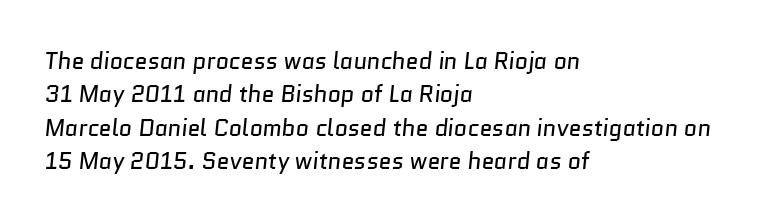
{"bold": "no", "underline": "no", "align": "left", "line_spacing": "normal", "line_spacing_ratio": 1.45, "letter_spacing": "normal", "letter_spacing_em": 0.0, "glyph_px": 23}
